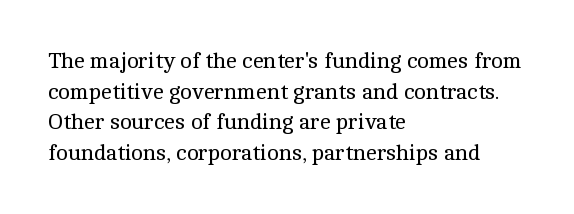
The image shows 22 px text type, upright; set left-aligned, normal line spacing (1.39x), normal letter spacing, not underlined.
